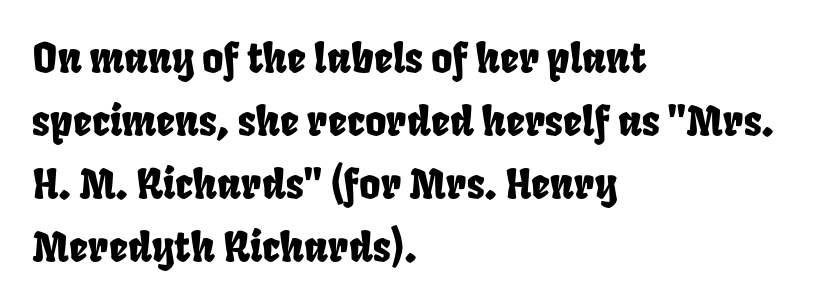
{"width": "condensed", "stroke_contrast": "low", "x_height": "large", "monospaced": "no", "underline": "no", "align": "left", "line_spacing": "normal", "line_spacing_ratio": 1.54, "letter_spacing": "normal", "letter_spacing_em": 0.0, "glyph_px": 41}
